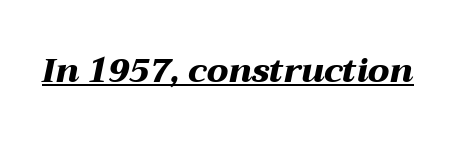
The image shows 33 px heavy, wide type, italic (leaning right); set normal letter spacing, underlined; medium stroke contrast and a medium x-height.
